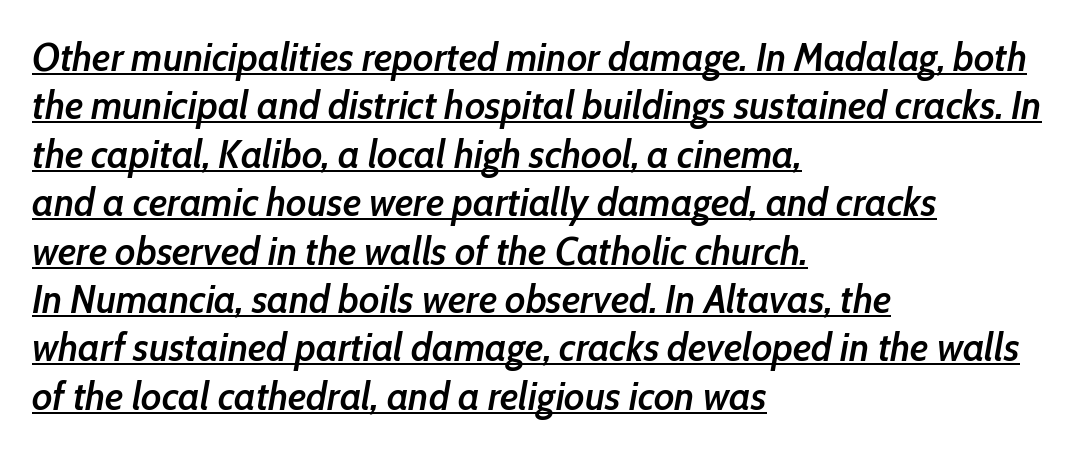
The image shows 40 px semibold, condensed type, italic (leaning right); set left-aligned, line spacing 1.21x, normal letter spacing, underlined; low stroke contrast and a medium x-height.
